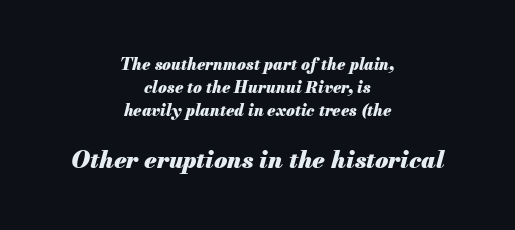
This rendering features lettering with no underline. Bigger letters appear in the bottom chunk; the top chunk is reduced. Caption: bold face, heavy strokes. Line spacing here is normal.
